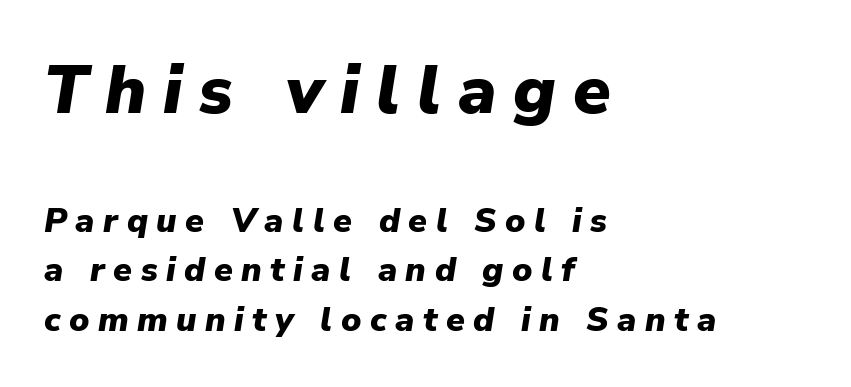
Visually the block forms a straight wall on the left and a jagged coastline on the right. One glance says typical: line gaps are just what's usual. Does the bottom block carry the larger type? No, the top block does. The face used here has a pronounced slope to its letters. A clean baseline with only descenders dipping below it.
